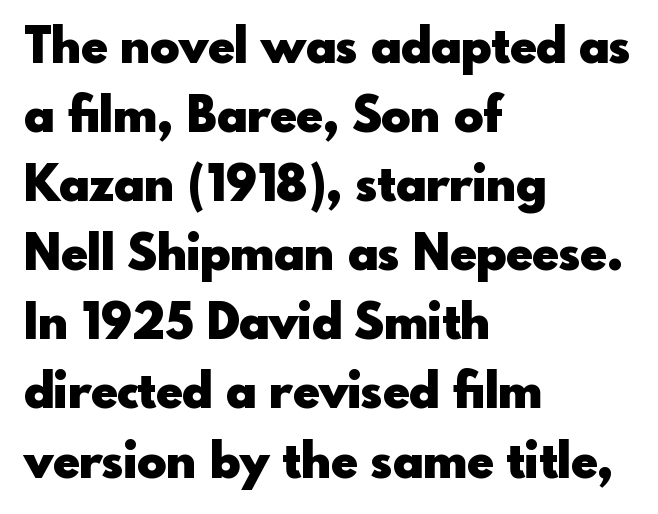
The image shows 49 px heavy sans-serif type, upright; set left-aligned, normal line spacing (1.41x), normal letter spacing, not underlined; a small x-height.
